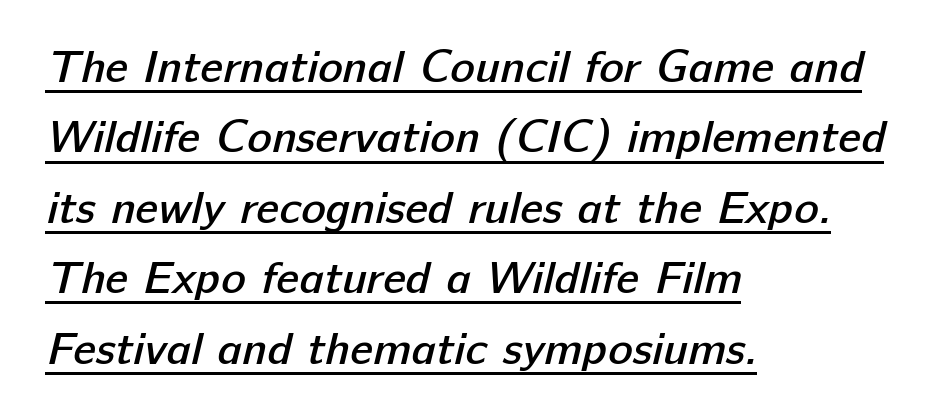
Q: Is the text bold? A: Semi-bold.
Q: Is the typeface a serif or a sans-serif typeface? A: Sans-serif.
Q: Is the text underlined? A: Yes.
Q: How is the paragraph aligned? A: Left-aligned.
Q: Is the spacing between letters normal or unusually wide? A: Normal.
Q: Is the spacing between lines tight, normal or loose? A: Normal.
Q: Width (condensed, normal, or wide)? A: Normal.
Q: Stroke contrast? A: Low.
Q: x-height? A: Medium.
Q: Monospaced? A: No.
